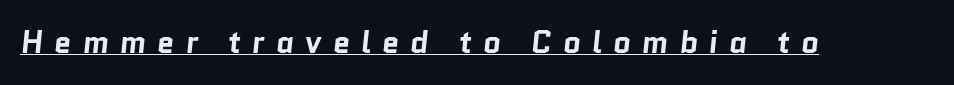
The image shows 31 px bold sans-serif type; set unusually wide letter spacing (+0.35 em), underlined; low stroke contrast and a medium x-height.
